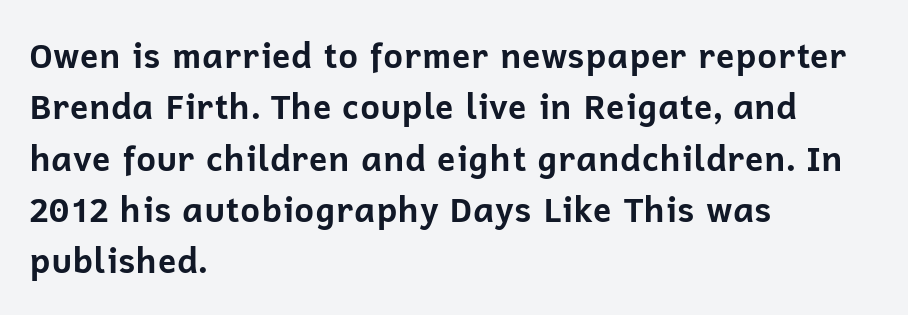
{"serif": "no", "italic": "no", "bold": "yes", "weight": "bold", "width": "normal", "stroke_contrast": "low", "x_height": "medium", "monospaced": "no", "underline": "no", "align": "left", "line_spacing": "normal", "line_spacing_ratio": 1.51, "letter_spacing": "normal", "letter_spacing_em": 0.0, "glyph_px": 34}
